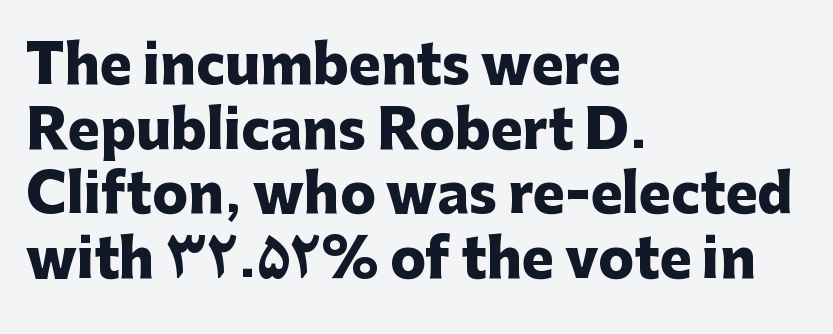
The image shows 53 px heavy sans-serif type, upright; set left-aligned, line spacing 1.22x, normal letter spacing, not underlined; low stroke contrast and a medium x-height.
